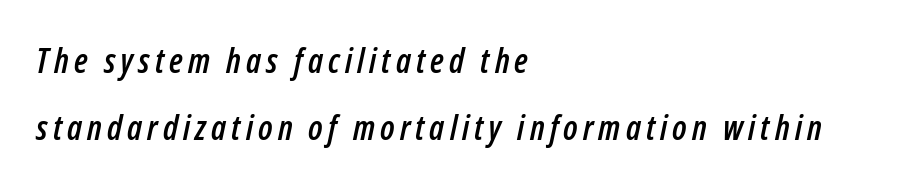
Q: Is the text italic (slanted)? A: Yes, it leans right by about 12 degrees.
Q: Is the text underlined? A: No.
Q: How is the paragraph aligned? A: Left-aligned.
Q: Is the spacing between lines tight, normal or loose? A: Loose.
Q: Width (condensed, normal, or wide)? A: Condensed.
Q: Stroke contrast? A: Low.
Q: x-height? A: Medium.
Q: Monospaced? A: No.
